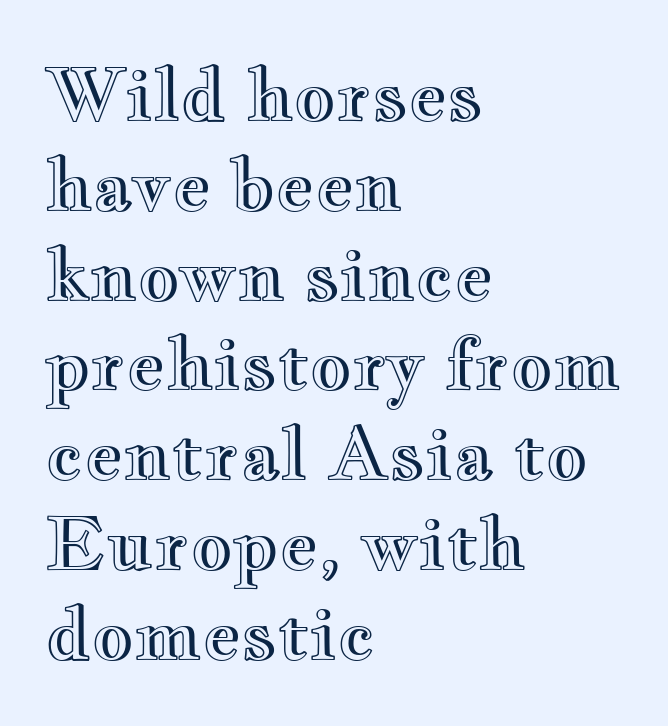
The image shows 73 px wide type, upright; set left-aligned, line spacing 1.23x, normal letter spacing, not underlined; a small x-height.
